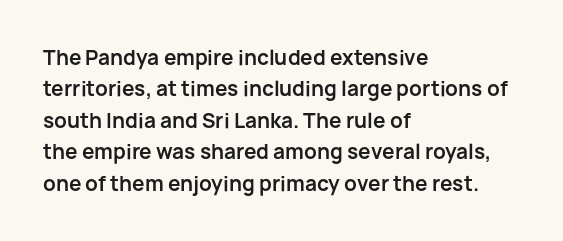
{"italic": "no", "bold": "yes", "underline": "no", "align": "left", "line_spacing": "normal", "line_spacing_ratio": 1.57, "letter_spacing": "normal", "letter_spacing_em": 0.0, "glyph_px": 20}
